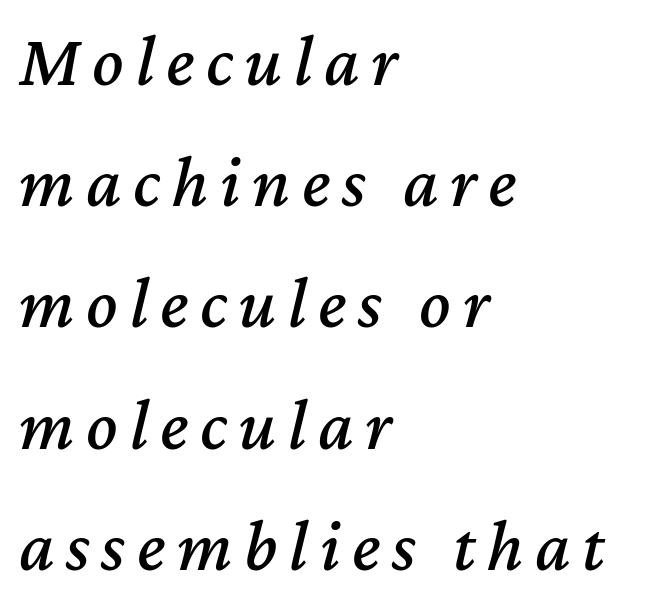
The image shows 73 px text type, italic (leaning right); set left-aligned, normal line spacing (1.66x), not underlined; medium stroke contrast and a medium x-height.
